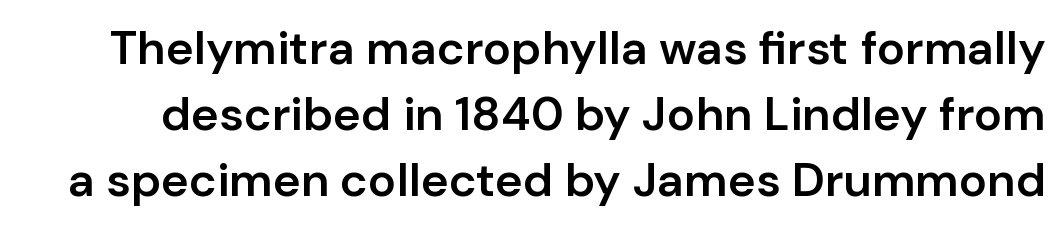
{"serif": "no", "italic": "no", "bold": "semi", "weight": "semibold", "width": "normal", "stroke_contrast": "low", "x_height": "medium", "monospaced": "no", "underline": "no", "line_spacing": "normal", "line_spacing_ratio": 1.4, "letter_spacing": "normal", "letter_spacing_em": 0.0, "glyph_px": 47}
